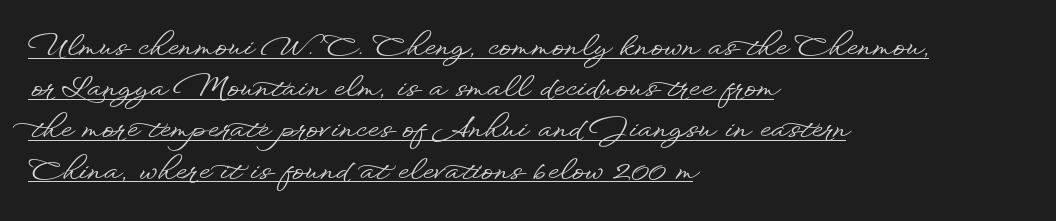
{"serif": "no", "width": "wide", "stroke_contrast": "low", "x_height": "small", "monospaced": "no", "underline": "yes", "align": "left", "line_spacing": "normal", "line_spacing_ratio": 1.42, "letter_spacing": "normal", "letter_spacing_em": 0.0, "glyph_px": 29}
